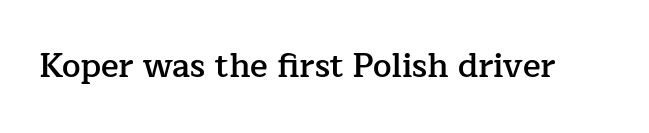
Heft: intermediate — a semibold. Glyph-to-glyph distance matches everyday printed text. The typeface chosen for these lines features serifs. Rule under the text: the space is simply empty. You could not count columns in this text — the font is proportionally spaced.
